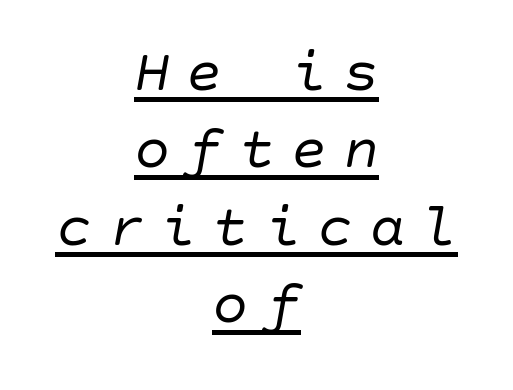
The image shows 60 px regular-weight type, italic (leaning right); set centered, normal line spacing (1.29x), unusually wide letter spacing (+0.27 em), underlined; low stroke contrast and a large x-height.
